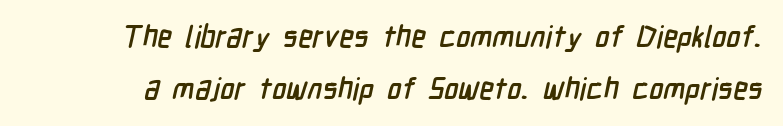
You could not count columns in this text — the font is proportionally spaced. The face used here is rendered with its standard letterfit. This rendering employs a face without finishing strokes, i.e., a sans-serif. The gap between lines stays unmarked.
